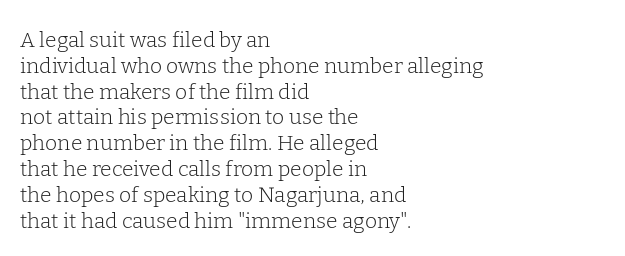
Visually the block forms a straight wall on the left and a jagged coastline on the right. This sample uses plain, unmodified letter spacing. The face looks like a standard text weight, possibly lighter. Check under the words: just untouched page. Does the lettering tilt? It doesn't — this is upright.
